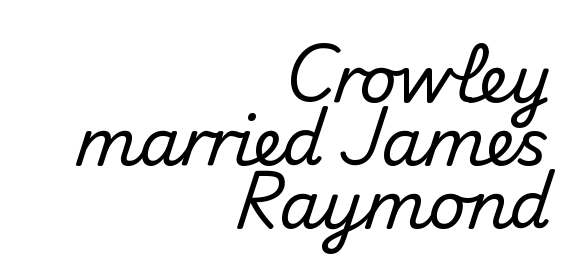
The vertical gap from one line to the next is small. Underlining? Definitely not there. A typesetter would call this zero additional tracking.
